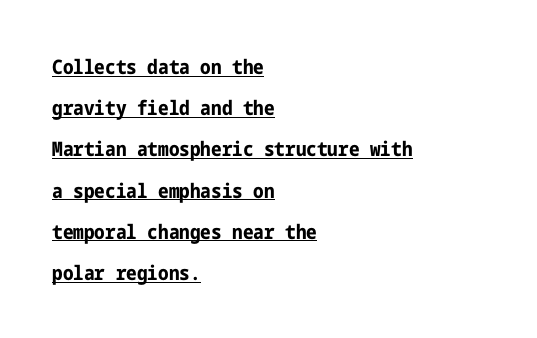
The image shows 20 px bold type, upright; set left-aligned, loose line spacing (2.06x), normal letter spacing, underlined.
